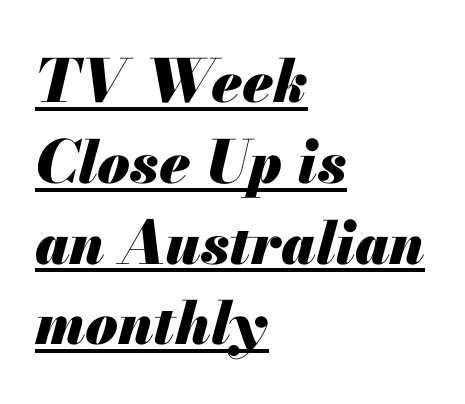
The image shows 59 px heavy type, italic (leaning right); set left-aligned, normal line spacing (1.37x), normal letter spacing, underlined; medium stroke contrast and a small x-height.
